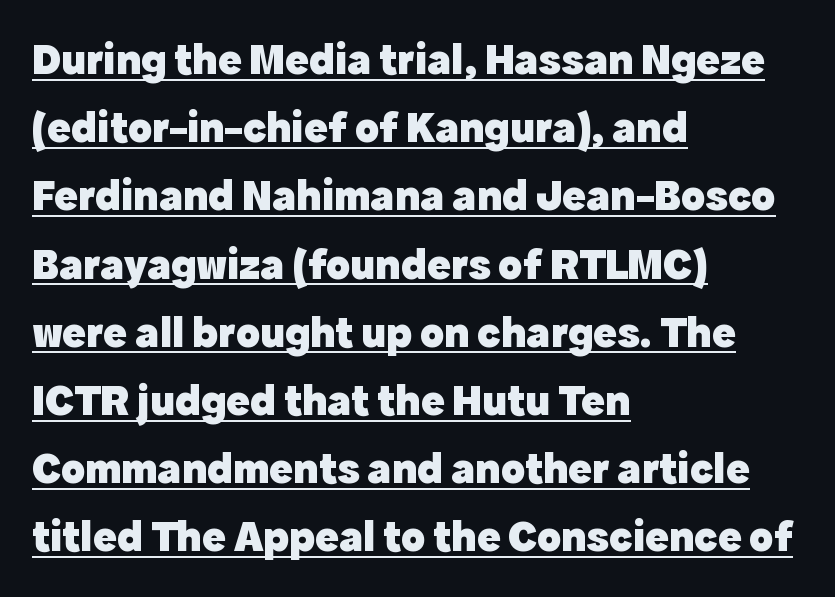
Letterform terminals end flat and unadorned throughout the passage. Nothing unusual about the tracking: characters are spaced as the font intends. Does the lettering tilt? It doesn't — this is upright. Emphasis is given by a line drawn under the lettering.
